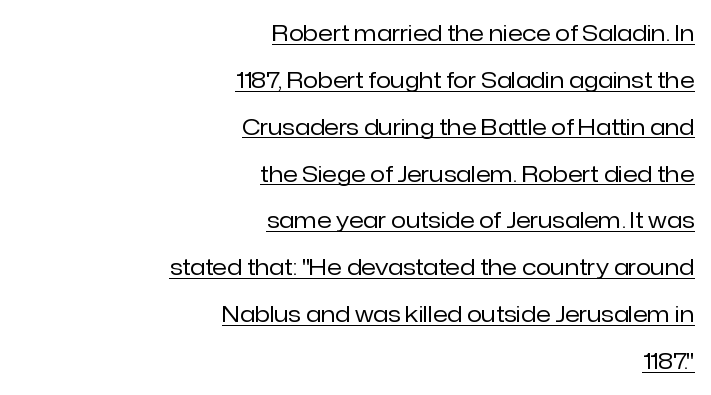
Casual observation: everything's shoved over to the right. The type is set solid horizontally, with unmodified tracking. The axis of the letterforms is exactly vertical. The typeface has the unassuming heft of standard copy or less. The string is rendered with underlining switched on. Line spacing here is loose.
